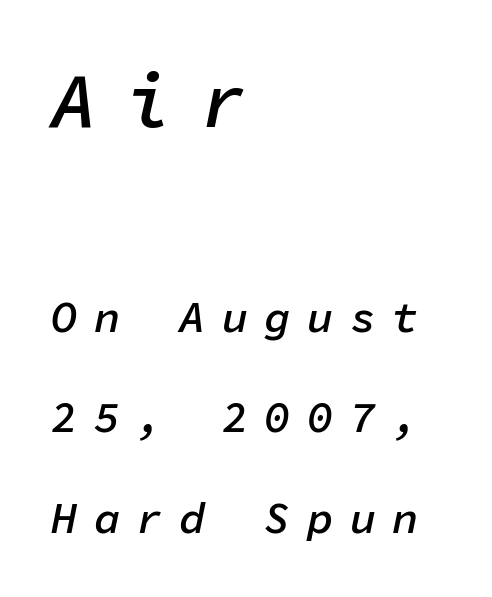
Think of a typewriter: that constant character pitch is what you see here. Bare-footed words on every line. You could only call the tracking loose — the letters float apart. The paragraph shown leans on its left margin. Visually, the top section dominates because its glyphs are scaled up.
